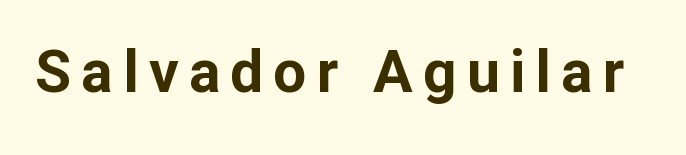
Q: Is the text bold? A: Yes.
Q: Is the text italic (slanted)? A: No, it is upright.
Q: Is the typeface a serif or a sans-serif typeface? A: Sans-serif.
Q: Is the text underlined? A: No.
Q: Width (condensed, normal, or wide)? A: Normal.
Q: Stroke contrast? A: Low.
Q: x-height? A: Medium.
Q: Monospaced? A: No.
